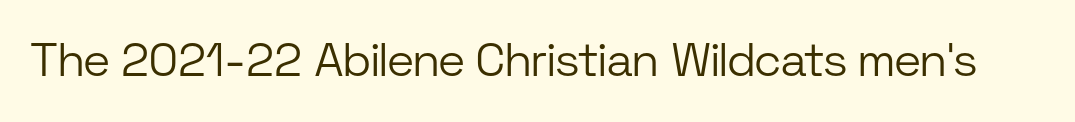
Classification — sans serif. These lines keep a tight, regular rhythm from letter to letter. Note the varied advance widths — an 'i' is clearly narrower than an 'm'. Nope, not italic — everything's standing straight.
